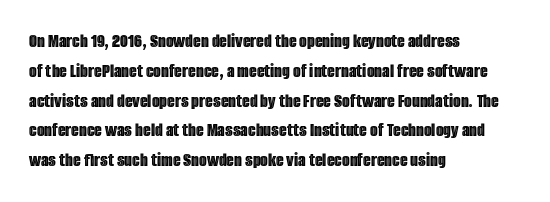
The image shows 20 px text type, upright; set left-aligned, normal line spacing (1.49x), normal letter spacing, not underlined.
